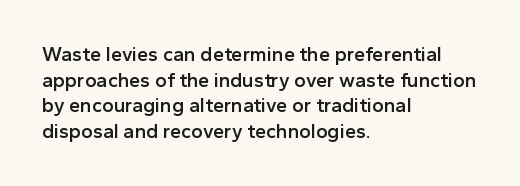
{"italic": "no", "bold": "semi", "underline": "no", "align": "left", "line_spacing": "normal", "line_spacing_ratio": 1.28, "letter_spacing": "normal", "letter_spacing_em": 0.0, "glyph_px": 20}
